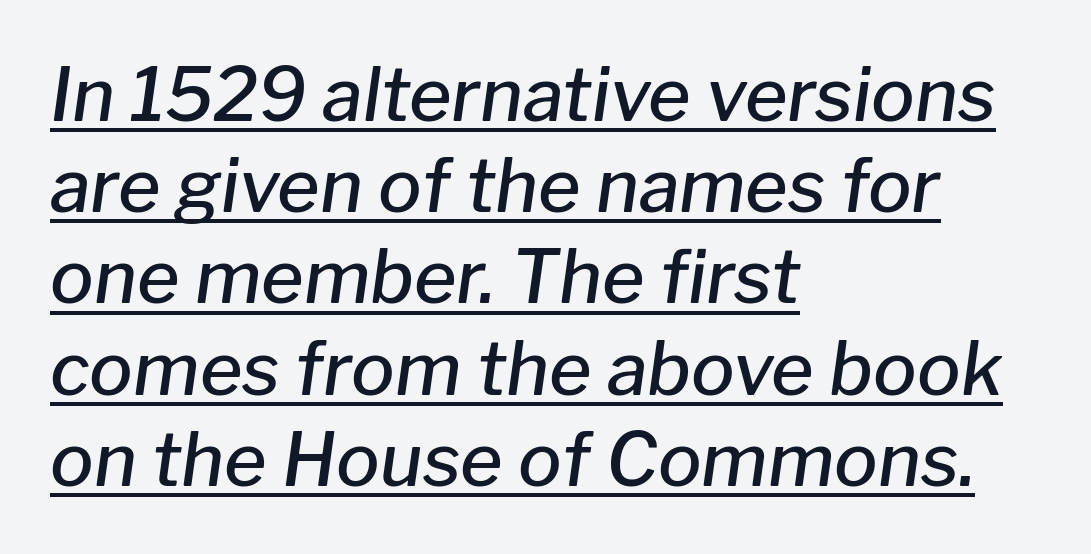
Q: Is the text bold? A: Semi-bold.
Q: Is the text italic (slanted)? A: Yes, it leans right by about 8 degrees.
Q: Is the text underlined? A: Yes.
Q: How is the paragraph aligned? A: Left-aligned.
Q: Is the spacing between letters normal or unusually wide? A: Normal.
Q: Is the spacing between lines tight, normal or loose? A: Normal.
Q: Width (condensed, normal, or wide)? A: Normal.
Q: Stroke contrast? A: Low.
Q: x-height? A: Medium.
Q: Monospaced? A: No.
